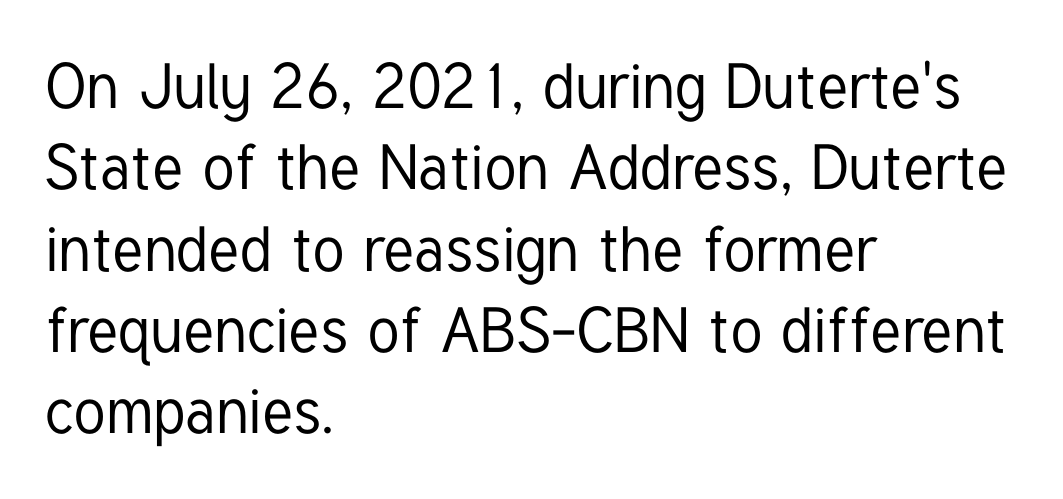
The image shows 63 px condensed sans-serif type, upright; set left-aligned, normal line spacing (1.29x), normal letter spacing, not underlined; low stroke contrast and a medium x-height.
